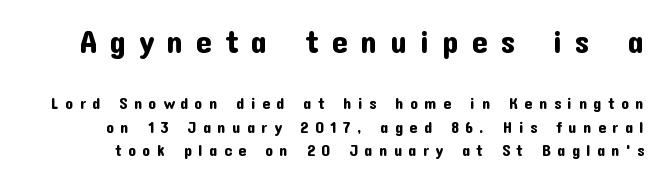
Q: Is the text italic (slanted)? A: No, it is upright.
Q: Is the typeface a serif or a sans-serif typeface? A: Sans-serif.
Q: Is the text underlined? A: No.
Q: Is the spacing between letters normal or unusually wide? A: Unusually wide.
Q: Is the spacing between lines tight, normal or loose? A: Normal.
Q: Which block of text is set in a larger size, the first (top) or the second (bottom)? A: The first (top) one.
Q: Width (condensed, normal, or wide)? A: Normal.
Q: Stroke contrast? A: Low.
Q: x-height? A: Medium.
Q: Monospaced? A: No.
